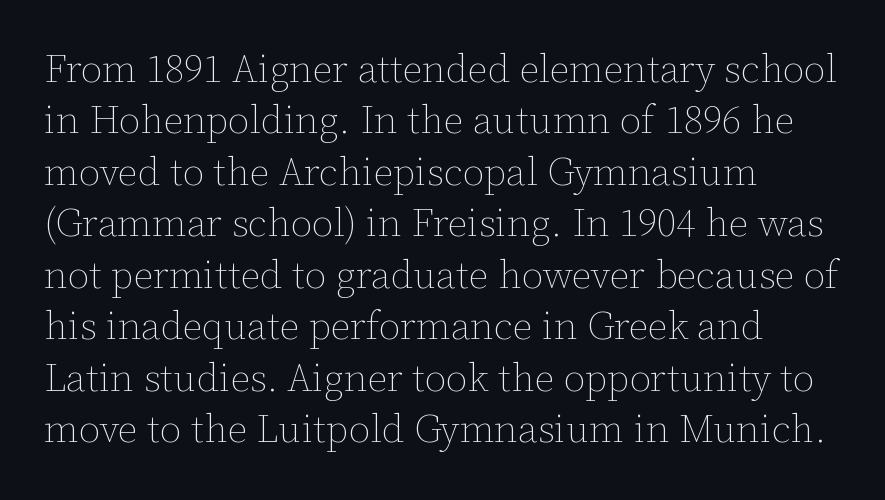
Does the lettering tilt? It doesn't — this is upright. Note the varied advance widths — an 'i' is clearly narrower than an 'm'. Honestly, the letter spacing is just normal — you wouldn't notice it. The paragraph has a hard left edge and a soft right edge. These lines sit exactly where default settings would place them. The string is rendered with underlining switched off.
